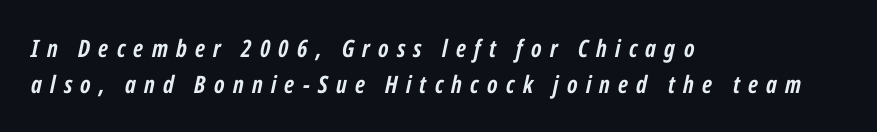
Q: Is the text bold? A: Yes.
Q: Is the text italic (slanted)? A: Yes, it leans right by about 12 degrees.
Q: Is the text underlined? A: No.
Q: How is the paragraph aligned? A: Left-aligned.
Q: Is the spacing between letters normal or unusually wide? A: Unusually wide.
Q: Is the spacing between lines tight, normal or loose? A: Normal.
